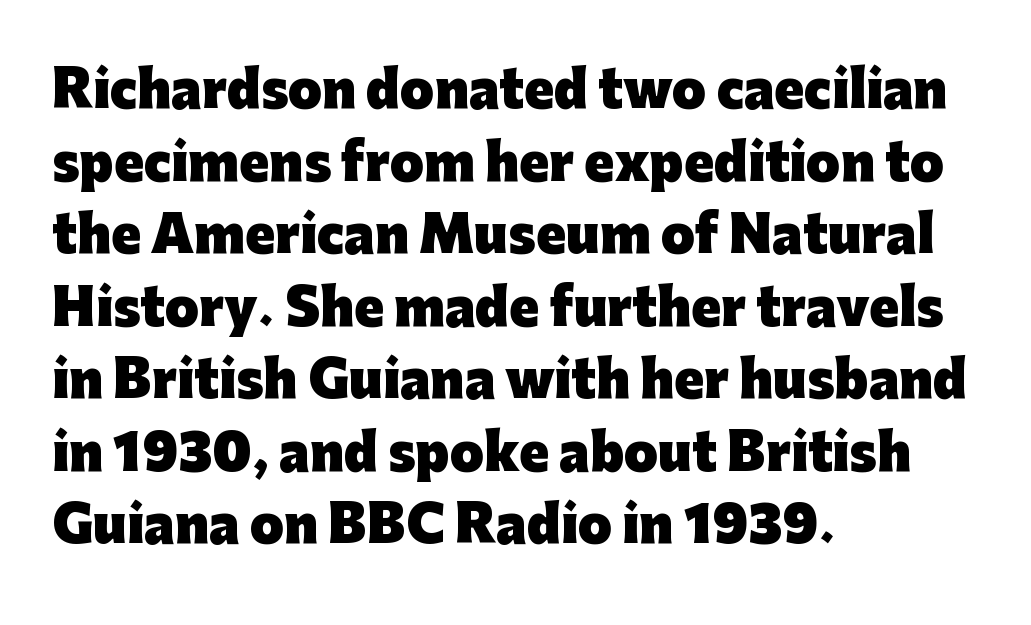
Q: Is the text bold? A: Yes.
Q: Is the text italic (slanted)? A: No, it is upright.
Q: Is the typeface a serif or a sans-serif typeface? A: Sans-serif.
Q: Is the text underlined? A: No.
Q: How is the paragraph aligned? A: Left-aligned.
Q: Is the spacing between letters normal or unusually wide? A: Normal.
Q: Is the spacing between lines tight, normal or loose? A: Normal.
Q: Width (condensed, normal, or wide)? A: Normal.
Q: Stroke contrast? A: Low.
Q: x-height? A: Medium.
Q: Monospaced? A: No.
